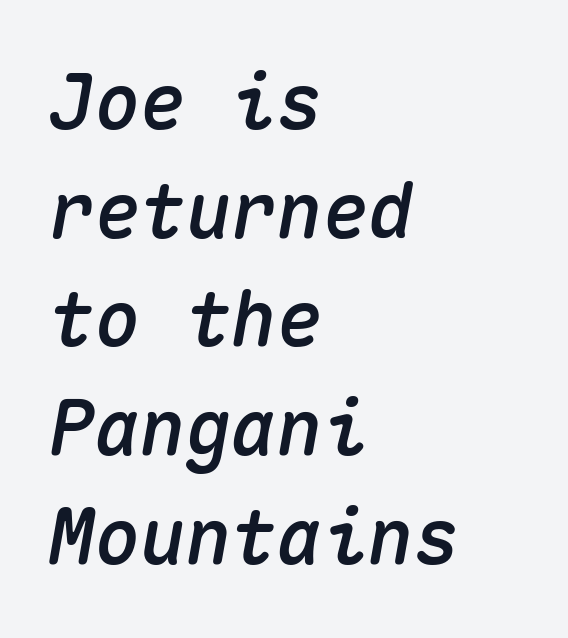
One-word summary of the alignment: left. Leading: standard. Here the glyphs are tracked normally, forming tight word shapes. The passage shown leans; its letterforms are oblique. Bare-footed words on every line.
